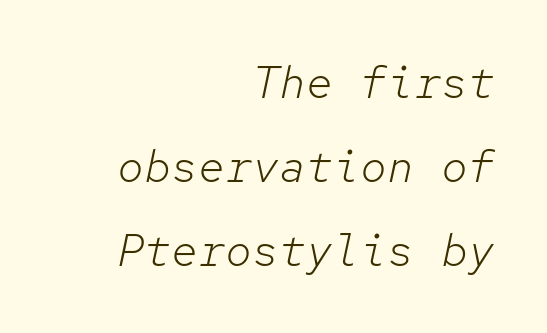
Q: Is the text bold? A: No.
Q: Is the text italic (slanted)? A: Yes, it leans right by about 12 degrees.
Q: Is the text underlined? A: No.
Q: How is the paragraph aligned? A: Right-aligned.
Q: Is the spacing between letters normal or unusually wide? A: Normal.
Q: Width (condensed, normal, or wide)? A: Normal.
Q: Stroke contrast? A: Low.
Q: x-height? A: Medium.
Q: Monospaced? A: Yes.
